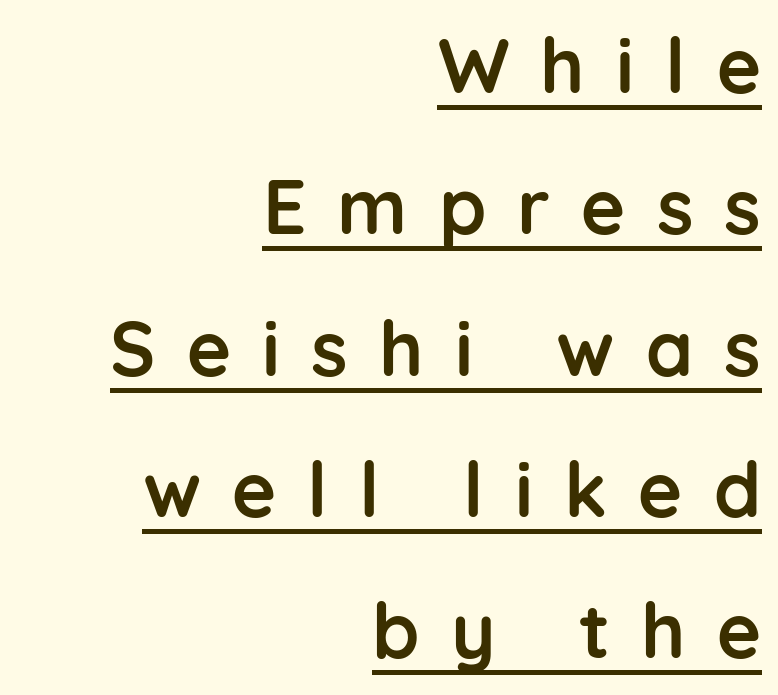
{"serif": "no", "italic": "no", "bold": "yes", "weight": "semibold", "width": "normal", "stroke_contrast": "low", "x_height": "medium", "monospaced": "no", "underline": "yes", "align": "right", "line_spacing_ratio": 1.86, "letter_spacing": "wide", "letter_spacing_em": 0.41, "glyph_px": 76}
